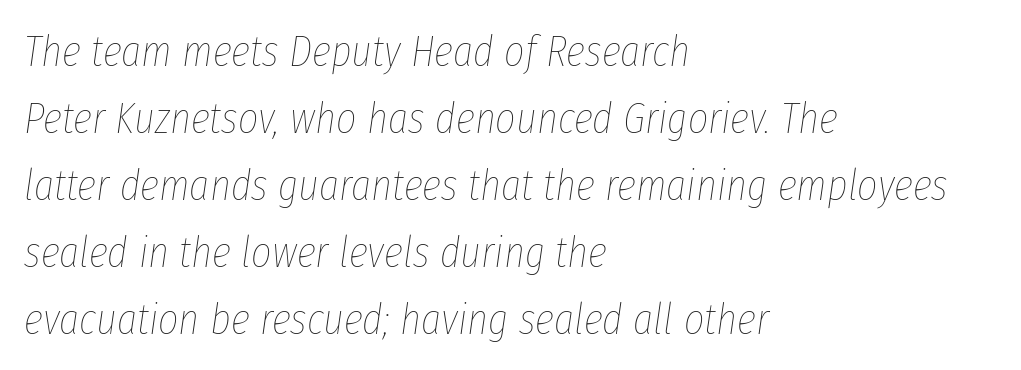
{"italic": "yes", "lean": "right", "slant_degrees": 8, "bold": "no", "weight": "thin", "width": "condensed", "stroke_contrast": "low", "x_height": "medium", "monospaced": "no", "underline": "no", "align": "left", "line_spacing": "normal", "line_spacing_ratio": 1.52, "letter_spacing": "normal", "letter_spacing_em": 0.0, "glyph_px": 44}
